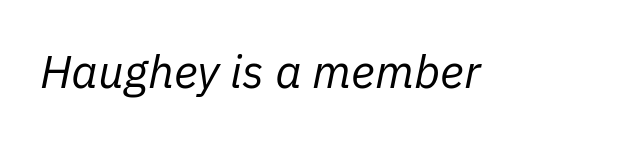
{"italic": "yes", "lean": "right", "slant_degrees": 11, "bold": "no", "weight": "regular", "width": "normal", "stroke_contrast": "low", "x_height": "medium", "monospaced": "no", "underline": "no", "letter_spacing": "normal", "letter_spacing_em": 0.0, "glyph_px": 46}
